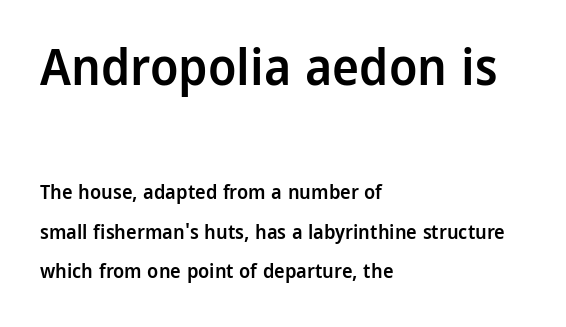
{"serif": "no", "italic": "no", "bold": "semi", "weight": "semibold", "width": "normal", "stroke_contrast": "low", "x_height": "medium", "monospaced": "no", "underline": "no", "align": "left", "line_spacing": "loose", "line_spacing_ratio": 1.97, "letter_spacing": "normal", "letter_spacing_em": 0.0, "larger_block": "first", "size_ratio": 2.55, "glyph_px": 51}
